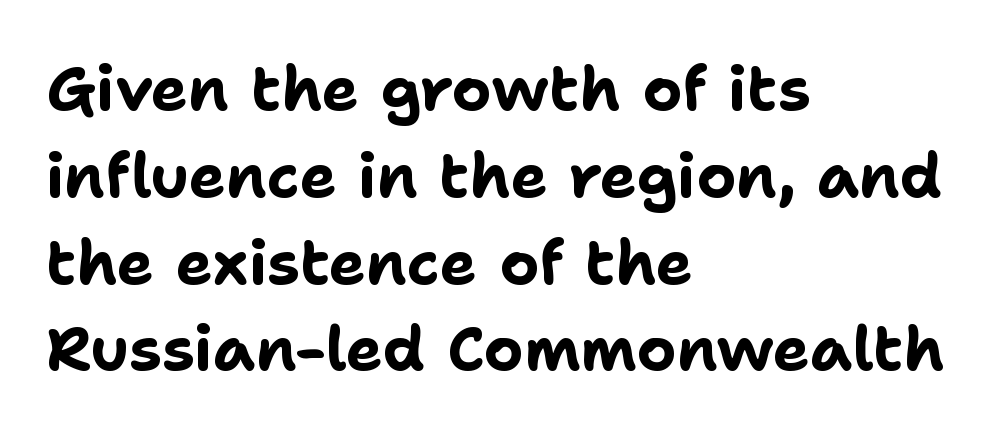
{"serif": "no", "italic": "no", "bold": "yes", "weight": "bold", "width": "normal", "stroke_contrast": "low", "x_height": "medium", "monospaced": "no", "underline": "no", "align": "left", "line_spacing": "normal", "line_spacing_ratio": 1.4, "letter_spacing": "normal", "letter_spacing_em": 0.0, "glyph_px": 62}
